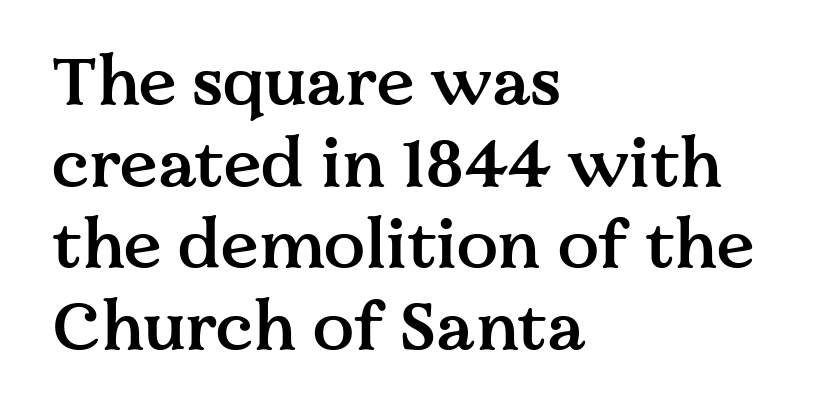
{"serif": "yes", "italic": "no", "bold": "semi", "weight": "semibold", "width": "normal", "stroke_contrast": "medium", "x_height": "medium", "monospaced": "no", "underline": "no", "align": "left", "line_spacing_ratio": 1.2, "letter_spacing": "normal", "letter_spacing_em": 0.0, "glyph_px": 68}
